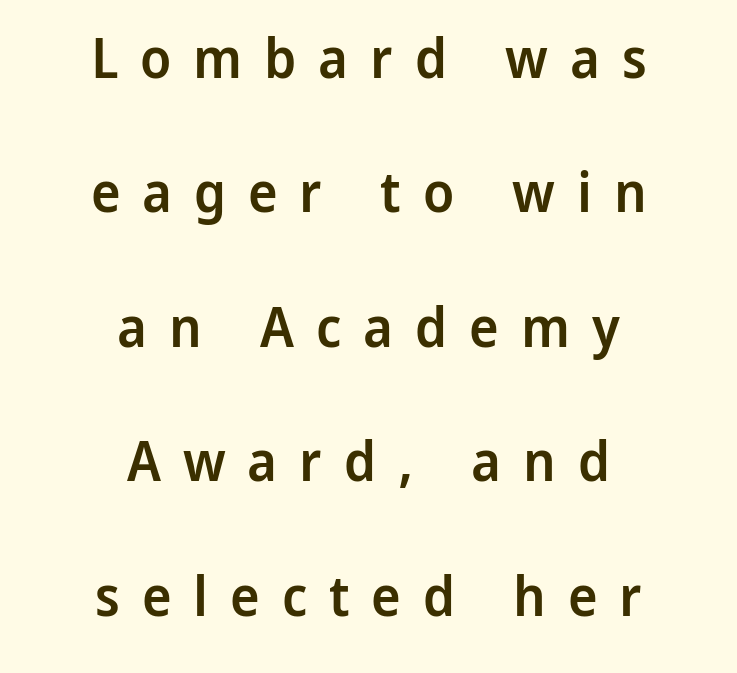
Ordinary non-slanted type is in use. These lines are rendered in a variable-pitch font. A centered setting, common on invitations and titles, is used for this passage. The line texture is sparse and dotted thanks to wide tracking. Descender tails drop into unmarked territory. Honestly, the rows look like they've been pulled way apart.
